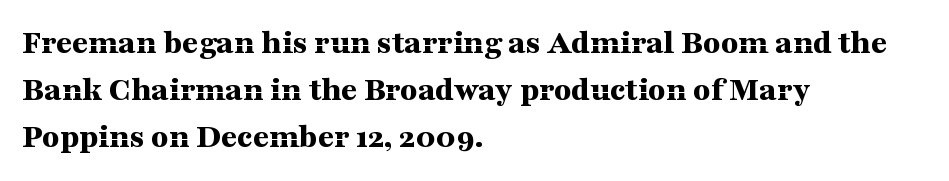
{"serif": "yes", "italic": "no", "bold": "yes", "weight": "bold", "width": "wide", "stroke_contrast": "medium", "x_height": "medium", "monospaced": "no", "underline": "no", "align": "left", "line_spacing": "normal", "line_spacing_ratio": 1.34, "letter_spacing": "normal", "letter_spacing_em": 0.0, "glyph_px": 35}
